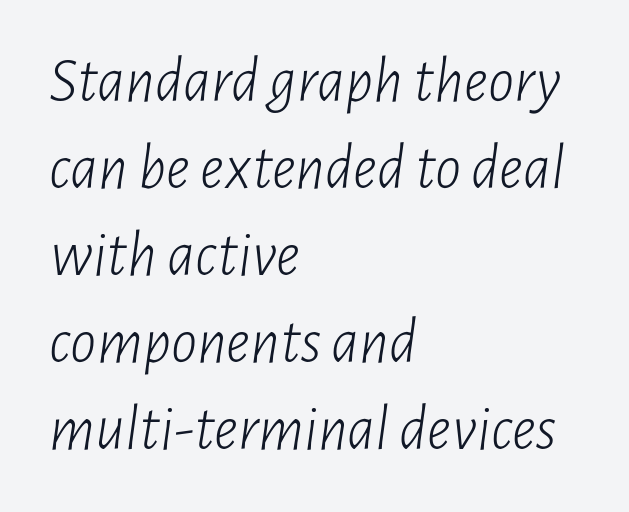
{"italic": "yes", "lean": "right", "slant_degrees": 7, "bold": "no", "weight": "light", "width": "condensed", "stroke_contrast": "low", "x_height": "medium", "monospaced": "no", "underline": "no", "align": "left", "line_spacing": "normal", "line_spacing_ratio": 1.34, "letter_spacing": "normal", "letter_spacing_em": 0.0, "glyph_px": 65}
